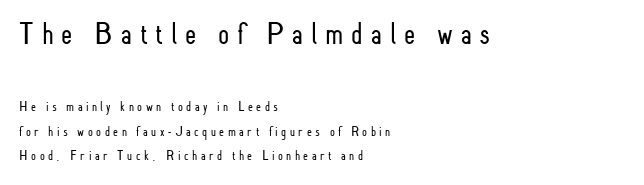
{"serif": "no", "italic": "no", "bold": "no", "weight": "light", "width": "condensed", "stroke_contrast": "low", "x_height": "small", "monospaced": "no", "underline": "no", "align": "left", "line_spacing_ratio": 1.74, "letter_spacing": "wide", "letter_spacing_em": 0.25, "larger_block": "first", "size_ratio": 2.29, "glyph_px": 32}
